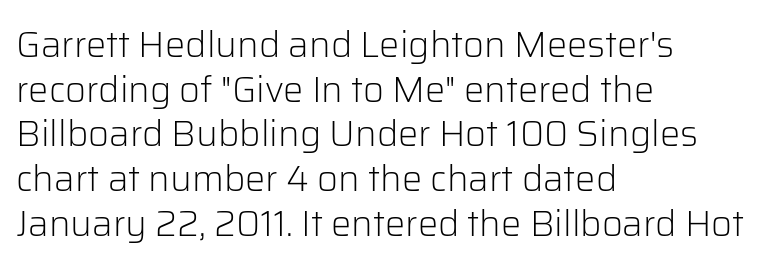
{"serif": "no", "italic": "no", "bold": "no", "weight": "light", "width": "normal", "stroke_contrast": "low", "x_height": "medium", "monospaced": "no", "underline": "no", "align": "left", "line_spacing_ratio": 1.24, "letter_spacing": "normal", "letter_spacing_em": 0.0, "glyph_px": 36}
